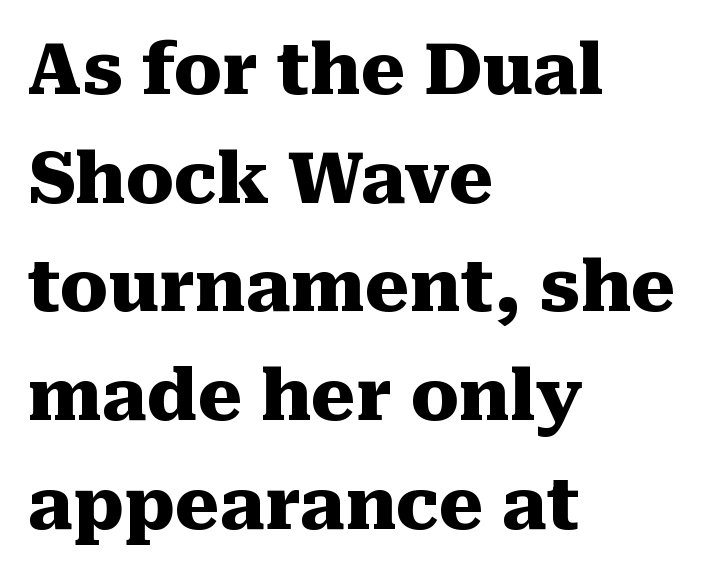
The passage shown is typed in a proportional face where columns would drift. Here the glyphs are tracked normally, forming tight word shapes. Upright lettering throughout. Descender tails drop into unmarked territory. This sample uses a serif face. Vertically, the passage feels balanced, rows spaced as you'd expect.
